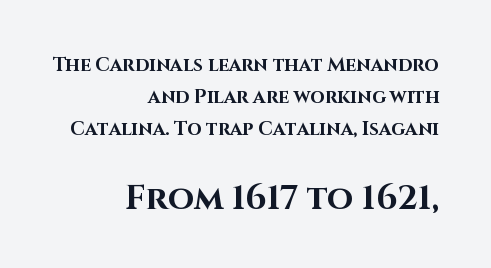
{"serif": "no", "italic": "no", "bold": "yes", "weight": "bold", "width": "normal", "stroke_contrast": "high", "x_height": "large", "monospaced": "no", "underline": "no", "align": "right", "line_spacing": "normal", "line_spacing_ratio": 1.68, "letter_spacing": "normal", "letter_spacing_em": 0.0, "larger_block": "second", "size_ratio": 1.79, "glyph_px": 34}
